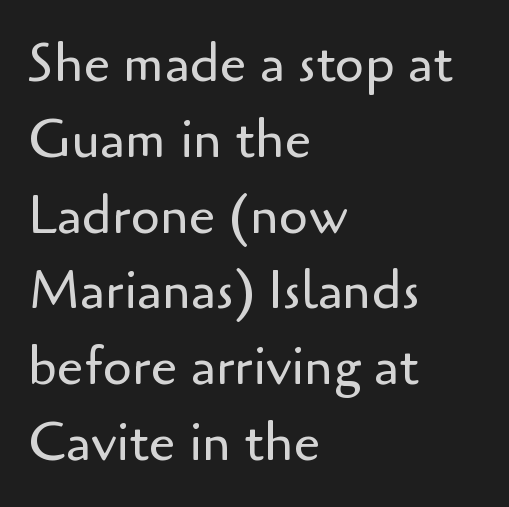
Q: Is the text bold? A: No.
Q: Is the text italic (slanted)? A: No, it is upright.
Q: Is the typeface a serif or a sans-serif typeface? A: Sans-serif.
Q: Is the text underlined? A: No.
Q: How is the paragraph aligned? A: Left-aligned.
Q: Is the spacing between letters normal or unusually wide? A: Normal.
Q: Is the spacing between lines tight, normal or loose? A: Normal.
Q: Width (condensed, normal, or wide)? A: Normal.
Q: Stroke contrast? A: Low.
Q: x-height? A: Small.
Q: Monospaced? A: No.
